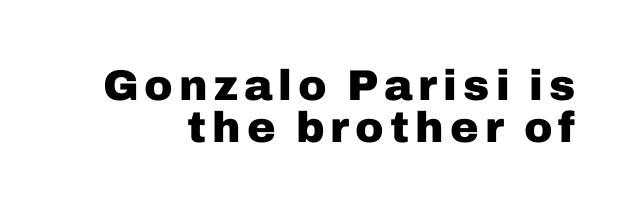
Has an underline been added? It has not. If you measured baseline to baseline, you'd find a short distance. Visually the block forms a straight wall on the right and a jagged coastline on the left. Every stem runs plumb, perpendicular to the baseline. This is heavy type, rendered in bold.
